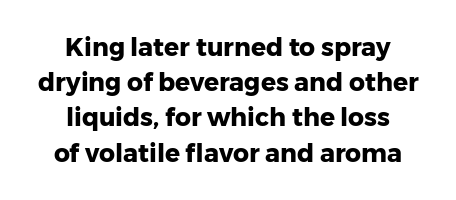
The image shows 25 px bold type, upright; set centered, normal line spacing (1.41x), normal letter spacing, not underlined.
